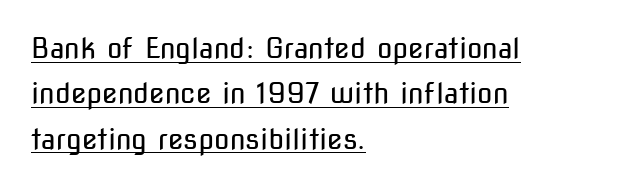
Q: Is the text bold? A: No.
Q: Is the text italic (slanted)? A: No, it is upright.
Q: Is the typeface a serif or a sans-serif typeface? A: Sans-serif.
Q: Is the text underlined? A: Yes.
Q: How is the paragraph aligned? A: Left-aligned.
Q: Is the spacing between letters normal or unusually wide? A: Normal.
Q: Is the spacing between lines tight, normal or loose? A: Normal.
Q: Width (condensed, normal, or wide)? A: Condensed.
Q: Stroke contrast? A: Low.
Q: x-height? A: Medium.
Q: Monospaced? A: No.
